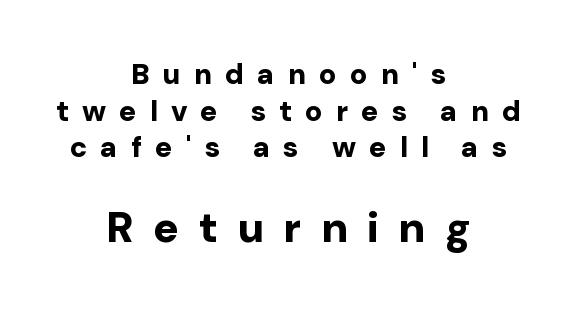
Q: Is the text bold? A: Yes.
Q: Is the text italic (slanted)? A: No, it is upright.
Q: Is the typeface a serif or a sans-serif typeface? A: Sans-serif.
Q: Is the text underlined? A: No.
Q: How is the paragraph aligned? A: Centered.
Q: Is the spacing between letters normal or unusually wide? A: Unusually wide.
Q: Is the spacing between lines tight, normal or loose? A: Normal.
Q: Which block of text is set in a larger size, the first (top) or the second (bottom)? A: The second (bottom) one.
Q: Width (condensed, normal, or wide)? A: Normal.
Q: Stroke contrast? A: Low.
Q: x-height? A: Medium.
Q: Monospaced? A: No.
